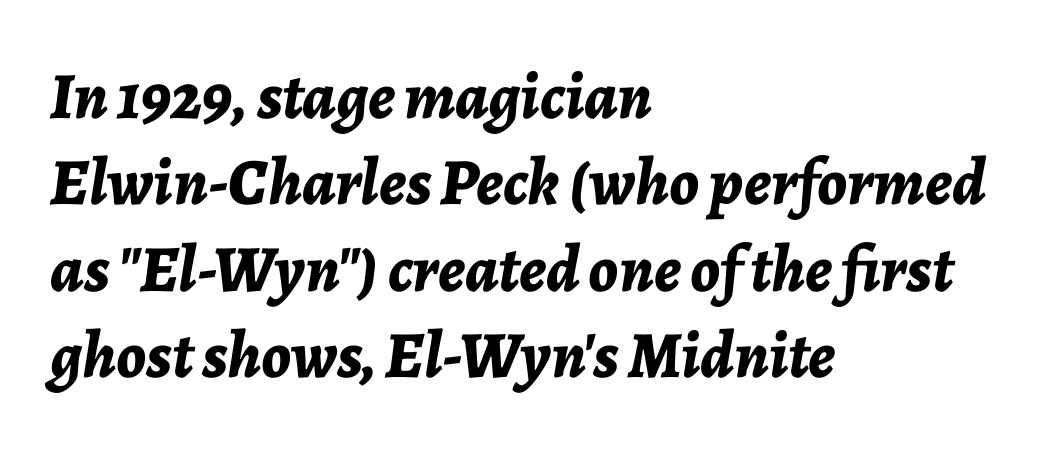
Q: Is the text bold? A: Yes.
Q: Is the text italic (slanted)? A: Yes, it leans right by about 7 degrees.
Q: Is the text underlined? A: No.
Q: How is the paragraph aligned? A: Left-aligned.
Q: Is the spacing between letters normal or unusually wide? A: Normal.
Q: Is the spacing between lines tight, normal or loose? A: Normal.
Q: Width (condensed, normal, or wide)? A: Normal.
Q: Stroke contrast? A: Low.
Q: x-height? A: Medium.
Q: Monospaced? A: No.
